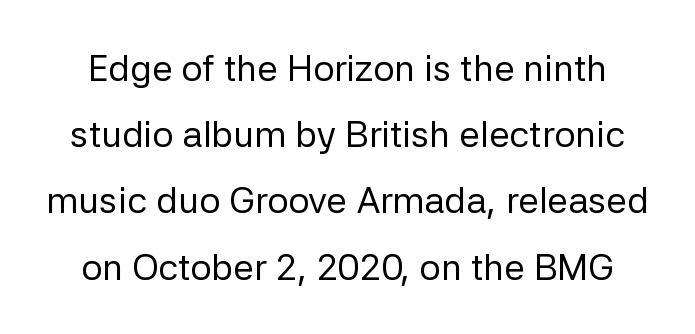
{"serif": "no", "italic": "no", "bold": "no", "weight": "regular", "width": "normal", "stroke_contrast": "low", "x_height": "medium", "monospaced": "no", "underline": "no", "line_spacing_ratio": 1.79, "letter_spacing": "normal", "letter_spacing_em": 0.0, "glyph_px": 37}
